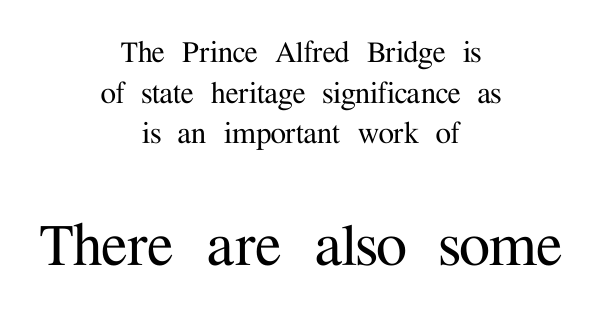
{"serif": "yes", "italic": "no", "width": "normal", "stroke_contrast": "medium", "x_height": "medium", "monospaced": "no", "underline": "no", "align": "center", "line_spacing_ratio": 1.16, "letter_spacing": "normal", "letter_spacing_em": 0.0, "larger_block": "second", "size_ratio": 2.0, "glyph_px": 70}
